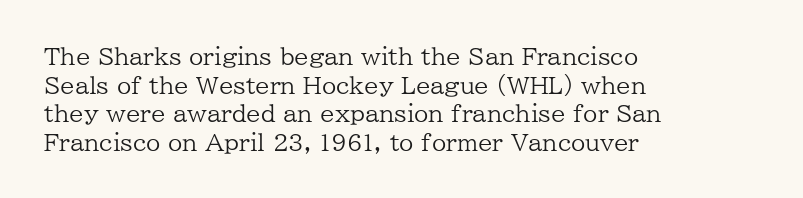
Q: Is the text bold? A: No.
Q: Is the text italic (slanted)? A: No, it is upright.
Q: Is the text underlined? A: No.
Q: How is the paragraph aligned? A: Left-aligned.
Q: Is the spacing between letters normal or unusually wide? A: Normal.
